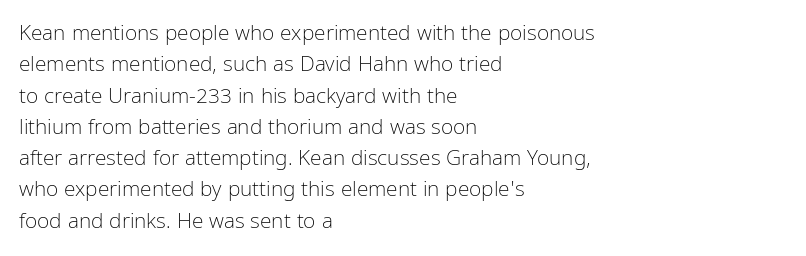
Q: Is the text bold? A: No.
Q: Is the text italic (slanted)? A: No, it is upright.
Q: Is the text underlined? A: No.
Q: How is the paragraph aligned? A: Left-aligned.
Q: Is the spacing between letters normal or unusually wide? A: Normal.
Q: Is the spacing between lines tight, normal or loose? A: Normal.
